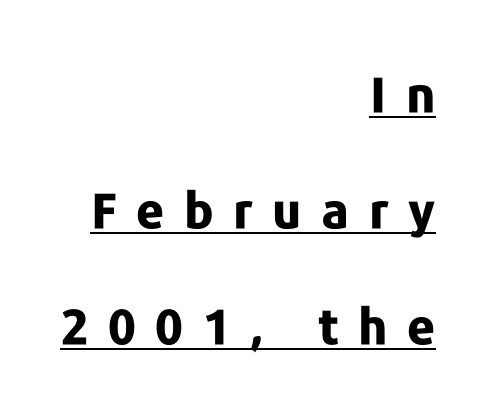
Q: Is the text bold? A: Yes.
Q: Is the text italic (slanted)? A: No, it is upright.
Q: Is the typeface a serif or a sans-serif typeface? A: Sans-serif.
Q: Is the text underlined? A: Yes.
Q: How is the paragraph aligned? A: Right-aligned.
Q: Is the spacing between letters normal or unusually wide? A: Unusually wide.
Q: Is the spacing between lines tight, normal or loose? A: Loose.
Q: Width (condensed, normal, or wide)? A: Normal.
Q: Stroke contrast? A: Low.
Q: x-height? A: Medium.
Q: Monospaced? A: No.
